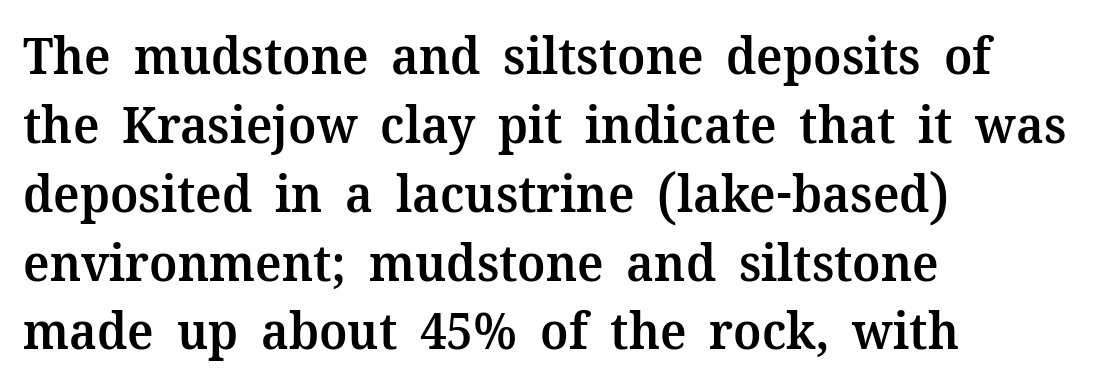
Note the varied advance widths — an 'i' is clearly narrower than an 'm'. Does the lettering tilt? It doesn't — this is upright. Nobody touched the tracking dial on this one. The compositor pushed each line to the left boundary.
